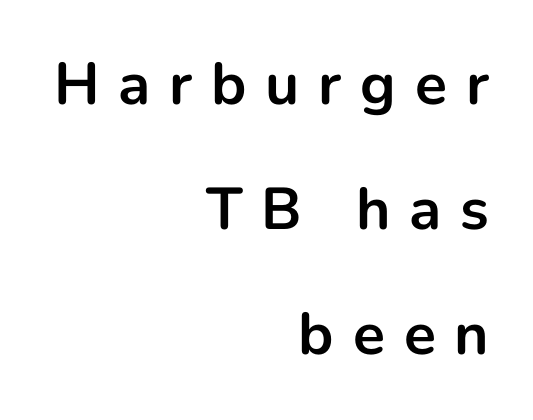
Reading down the column, the eye jumps a long way to each next line. The rendering uses natural spacing where letterforms have individual widths. Compared with an ordinary text face, these strokes are far heavier — a full bold. The baseline area is clear. Spacing between characters has been opened up far beyond the box default. Look at the bottom of the vertical strokes: they stop flat, with no serifs.
